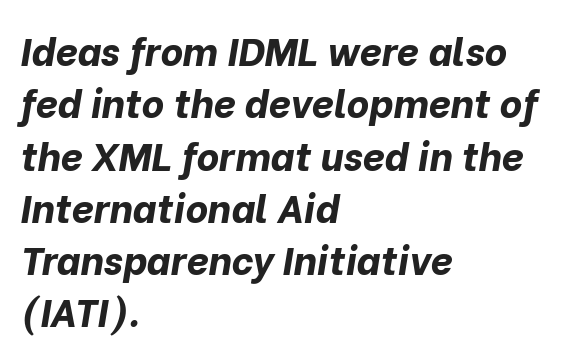
The image shows 39 px bold type, italic (leaning right); set left-aligned, normal line spacing (1.34x), normal letter spacing, not underlined; low stroke contrast and a medium x-height.
